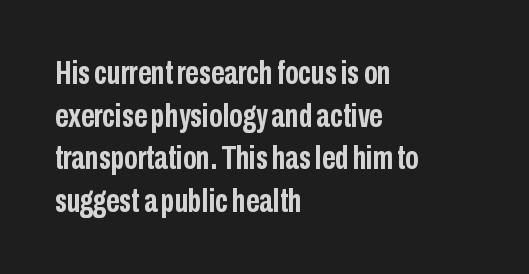
The image shows 33 px semibold, condensed sans-serif type, upright; set left-aligned, normal line spacing (1.29x), normal letter spacing, not underlined; low stroke contrast and a medium x-height.
